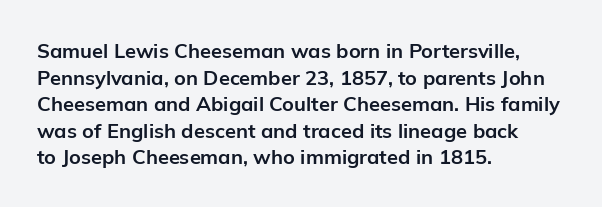
The typography opts for an upright posture over an oblique one. A classic flush-left, rag-right setting is used for this passage. Words appear dense and cohesive because spacing is normal. A full-strength bold gives these letters their thick strokes. Rule under the text: the space is simply empty.
